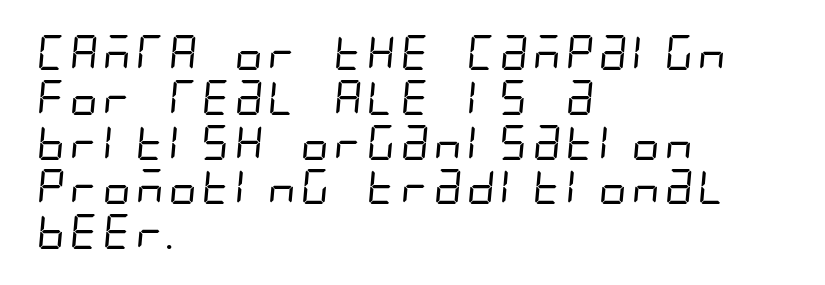
The image shows 35 px regular-weight, condensed sans-serif type; set left-aligned, normal line spacing (1.28x), normal letter spacing, not underlined; low stroke contrast and a large x-height.
